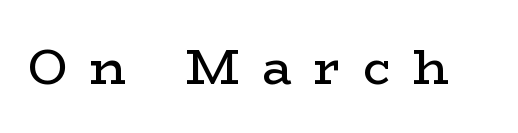
Q: Is the text bold? A: No.
Q: Is the text italic (slanted)? A: No, it is upright.
Q: Is the typeface a serif or a sans-serif typeface? A: Serif.
Q: Is the text underlined? A: No.
Q: Is the spacing between letters normal or unusually wide? A: Unusually wide.
Q: Width (condensed, normal, or wide)? A: Wide.
Q: Stroke contrast? A: Low.
Q: x-height? A: Medium.
Q: Monospaced? A: No.
